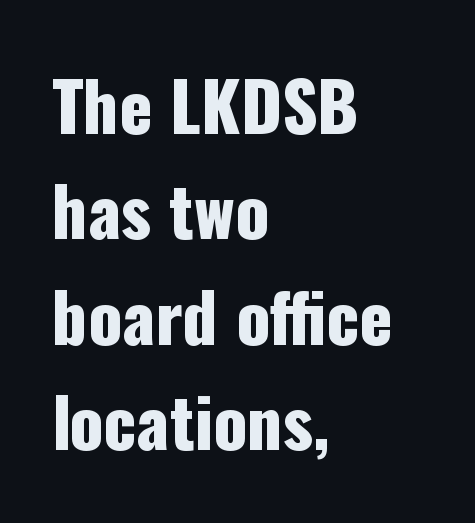
Nope, no serifs anywhere on these letters. Evenly set lines give the paragraph a standard silhouette. Line beginnings align vertically; line endings do not. The passage shown is not underscored anywhere. How are the letters spaced? Ordinarily, with no added tracking. Do the characters align in a grid? No, the font is proportional.
